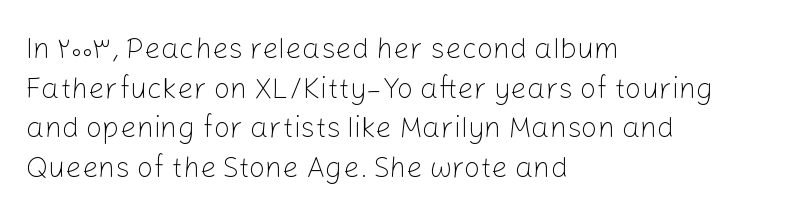
Notice how the stems are strictly vertical — no italics here. The strokes are not fattened; the text isn't bold. The letterforms sit shoulder to shoulder at normal distance. The strip under each line holds only bare page.
